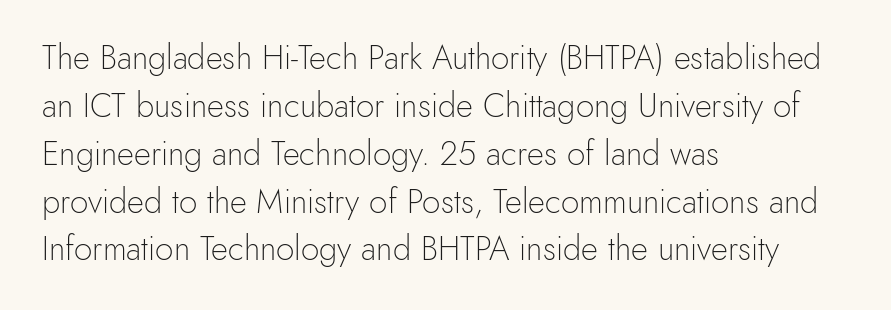
Q: Is the text bold? A: No.
Q: Is the text italic (slanted)? A: No, it is upright.
Q: Is the typeface a serif or a sans-serif typeface? A: Sans-serif.
Q: Is the text underlined? A: No.
Q: How is the paragraph aligned? A: Left-aligned.
Q: Is the spacing between letters normal or unusually wide? A: Normal.
Q: Is the spacing between lines tight, normal or loose? A: Normal.
Q: Width (condensed, normal, or wide)? A: Normal.
Q: x-height? A: Small.
Q: Monospaced? A: No.
